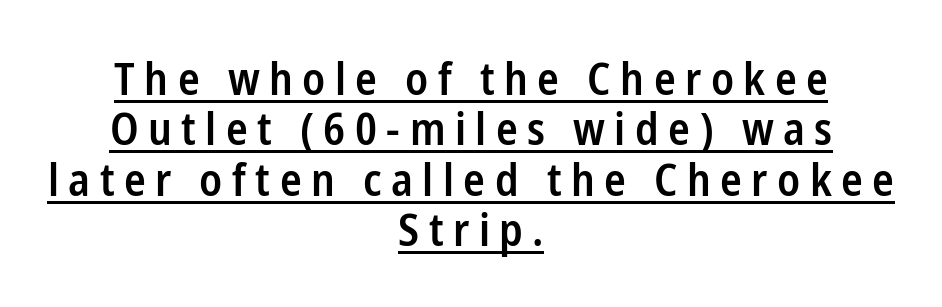
The image shows 45 px semibold, condensed sans-serif type, upright; set centered, tight line spacing (1.12x), unusually wide letter spacing (+0.21 em), underlined; low stroke contrast and a medium x-height.
